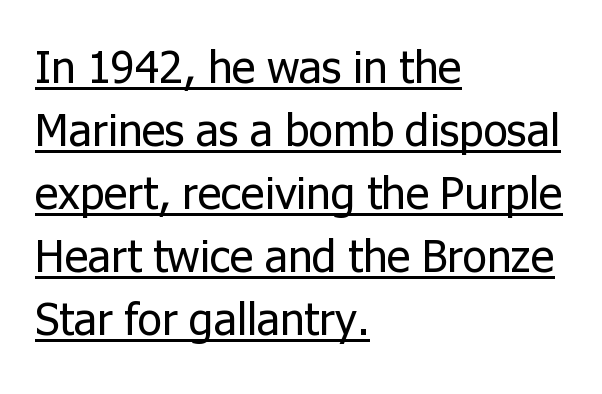
{"serif": "no", "italic": "no", "bold": "no", "weight": "regular", "width": "normal", "stroke_contrast": "low", "x_height": "medium", "monospaced": "no", "underline": "yes", "align": "left", "line_spacing": "normal", "line_spacing_ratio": 1.4, "letter_spacing": "normal", "letter_spacing_em": 0.0, "glyph_px": 45}
